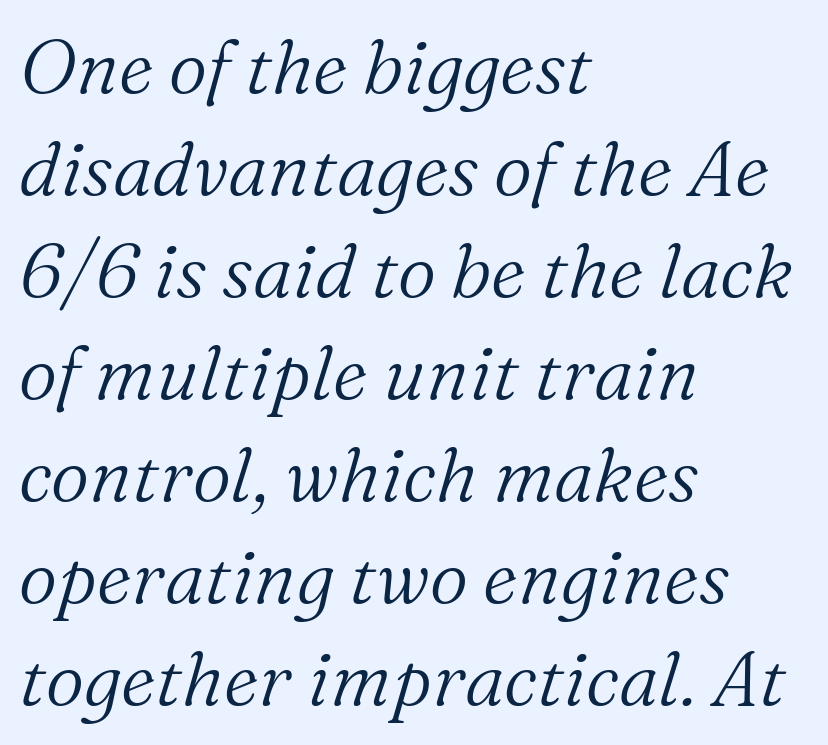
{"serif": "yes", "italic": "yes", "lean": "right", "slant_degrees": 16, "bold": "no", "weight": "light", "width": "normal", "stroke_contrast": "medium", "x_height": "medium", "monospaced": "no", "underline": "no", "align": "left", "line_spacing": "normal", "line_spacing_ratio": 1.36, "letter_spacing": "normal", "letter_spacing_em": 0.0, "glyph_px": 75}
